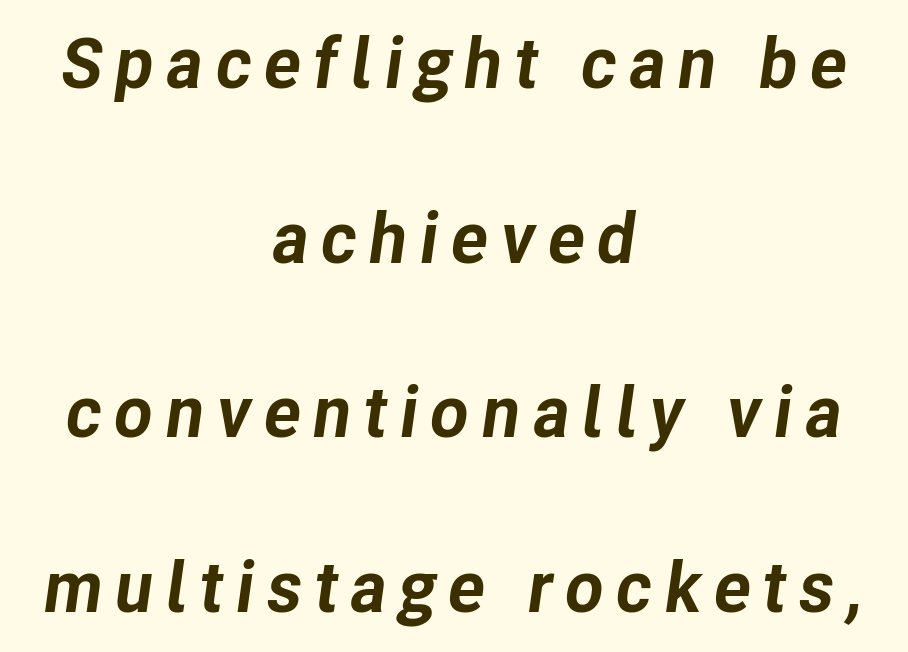
A full-strength bold gives these letters their thick strokes. Tall strokes in this sample are angled rather than plumb. A centered setting, common on invitations and titles, is used for this passage. Rule under the text: the space is simply empty. Regarding leading, the lines here are spaced well apart. This sample has the flowing, uneven cadence of proportional lettering.
